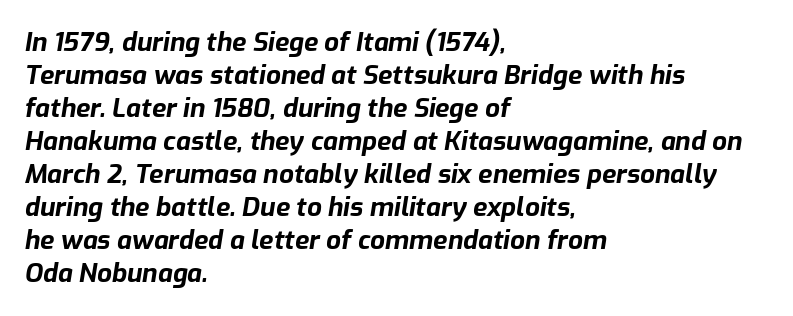
The image shows 26 px bold type, italic (leaning right); set left-aligned, normal line spacing (1.27x), normal letter spacing, not underlined.
